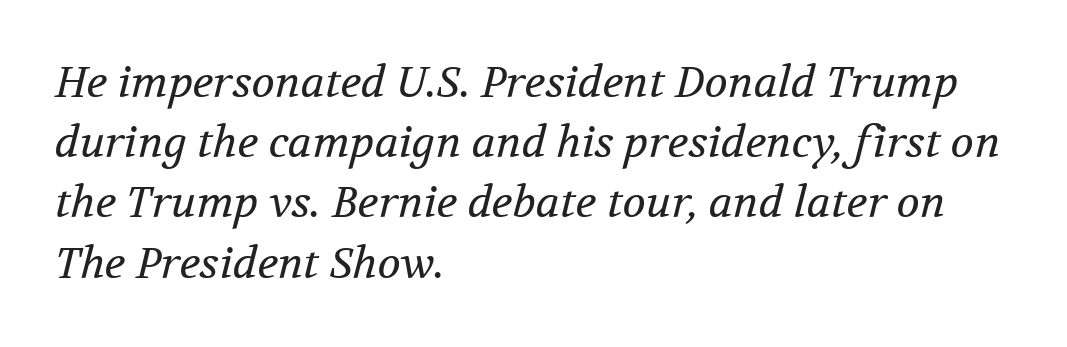
Just letters on the line, the space beneath them empty. The compositor pushed each line to the left boundary. Is this a fixed-width face? No — the glyphs have proportional, varying widths. Is this a heavy cut? Hardly; it is regular or lighter. Baseline-to-baseline distance is the conventional proportion of letter height.
